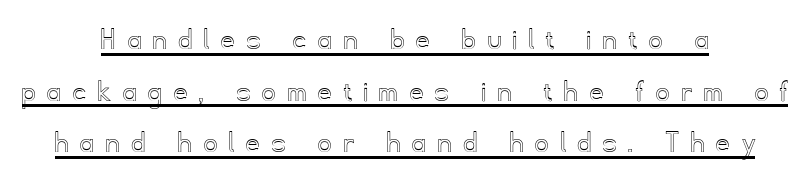
{"italic": "no", "width": "normal", "x_height": "small", "monospaced": "no", "underline": "yes", "align": "center", "line_spacing": "normal", "line_spacing_ratio": 1.61, "letter_spacing": "wide", "letter_spacing_em": 0.39, "glyph_px": 32}
